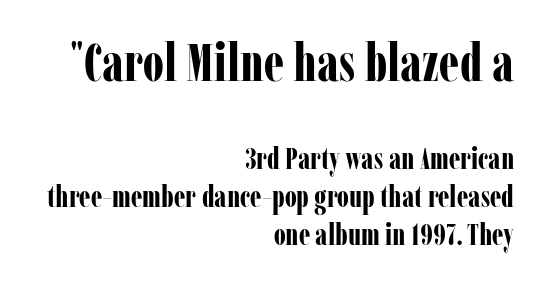
The image shows 53 px bold, condensed serif type, upright; set right-aligned, normal line spacing (1.27x), normal letter spacing, not underlined; the first (top) block is 1.77x larger; low stroke contrast and a medium x-height.
